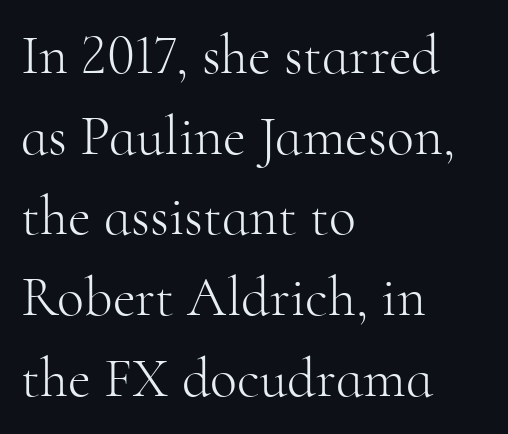
{"serif": "yes", "italic": "no", "bold": "no", "weight": "light", "width": "normal", "stroke_contrast": "high", "x_height": "small", "monospaced": "no", "underline": "no", "align": "left", "line_spacing": "normal", "line_spacing_ratio": 1.44, "letter_spacing": "normal", "letter_spacing_em": 0.0, "glyph_px": 56}
